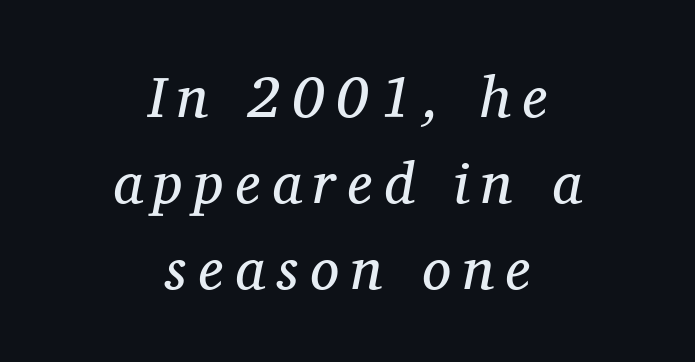
Someone cranked the tracking dial way up on this one. Serif or sans? Serif — the stroke terminals have little feet. An italicized treatment has been applied to the whole sample. Honestly, there is no underline to notice here at all. No chunkiness to these letters — they're not bold. Each new line begins a customary step beneath the previous one.
